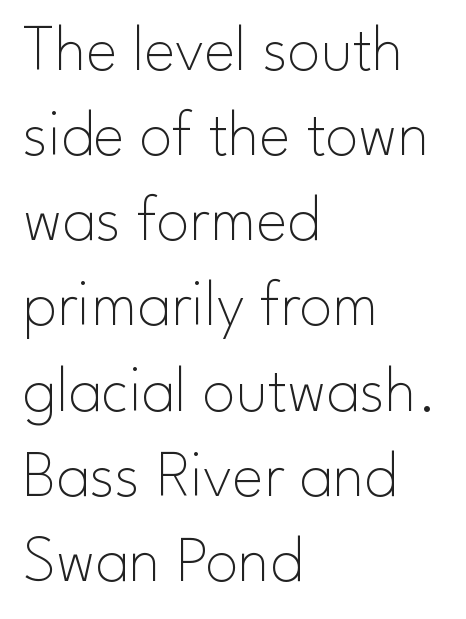
Looks like regular typesetting: each glyph gets only the width it needs. Ordinary non-slanted type is in use. The horizontal fit of the characters is conventional and even. Note: no serifs on the glyphs. Is the stroke heavy? The answer is a plain regular-or-lighter. No word sits above an underline.
